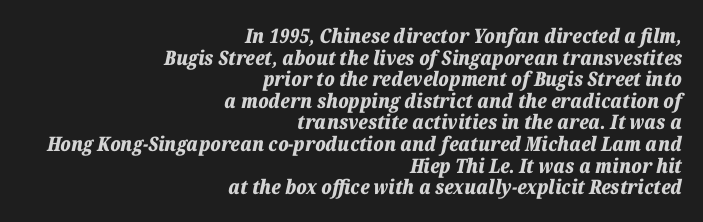
Q: Is the text bold? A: Yes.
Q: Is the text italic (slanted)? A: Yes, it leans right by about 12 degrees.
Q: Is the text underlined? A: No.
Q: How is the paragraph aligned? A: Right-aligned.
Q: Is the spacing between letters normal or unusually wide? A: Normal.
Q: Is the spacing between lines tight, normal or loose? A: Tight.
